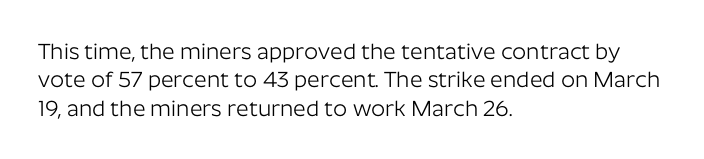
{"italic": "no", "bold": "no", "underline": "no", "align": "left", "line_spacing": "normal", "line_spacing_ratio": 1.29, "letter_spacing": "normal", "letter_spacing_em": 0.0, "glyph_px": 22}
